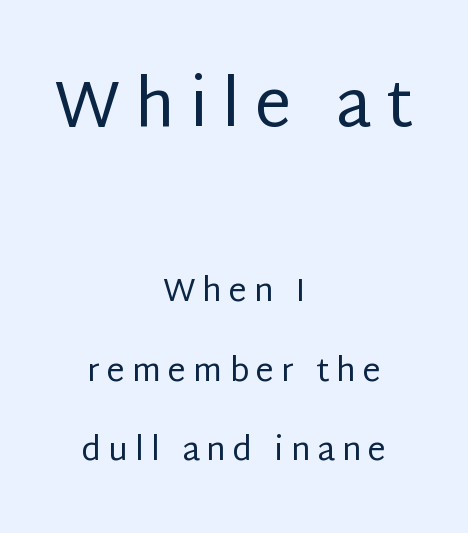
Q: Is the text bold? A: No.
Q: Is the text italic (slanted)? A: No, it is upright.
Q: Is the typeface a serif or a sans-serif typeface? A: Sans-serif.
Q: Is the text underlined? A: No.
Q: How is the paragraph aligned? A: Centered.
Q: Is the spacing between letters normal or unusually wide? A: Unusually wide.
Q: Is the spacing between lines tight, normal or loose? A: Loose.
Q: Which block of text is set in a larger size, the first (top) or the second (bottom)? A: The first (top) one.
Q: Width (condensed, normal, or wide)? A: Normal.
Q: Stroke contrast? A: Low.
Q: x-height? A: Large.
Q: Monospaced? A: No.
